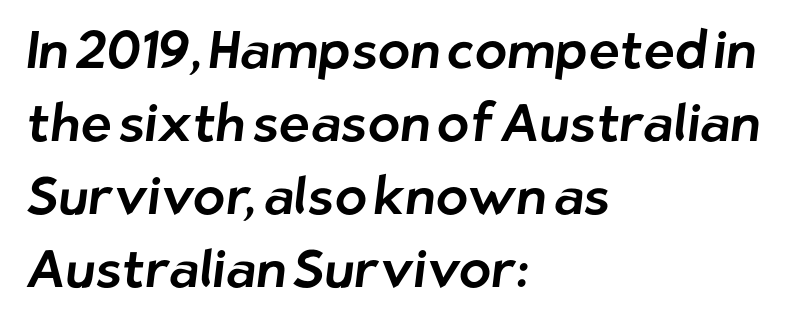
Q: Is the typeface a serif or a sans-serif typeface? A: Sans-serif.
Q: Is the text underlined? A: No.
Q: How is the paragraph aligned? A: Left-aligned.
Q: Is the spacing between letters normal or unusually wide? A: Normal.
Q: Is the spacing between lines tight, normal or loose? A: Normal.
Q: Width (condensed, normal, or wide)? A: Normal.
Q: Stroke contrast? A: Low.
Q: x-height? A: Medium.
Q: Monospaced? A: No.
